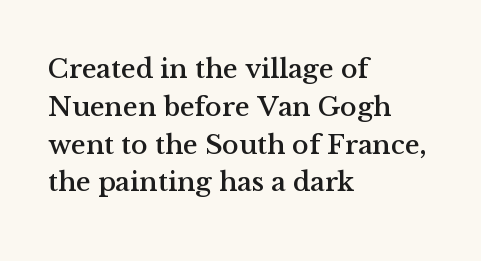
A normal amount of white space separates one row of letters from the next. The letterforms sit shoulder to shoulder at normal distance. A clean baseline with only descenders dipping below it. If you drew a ruler down the left edge, every line would touch it.
